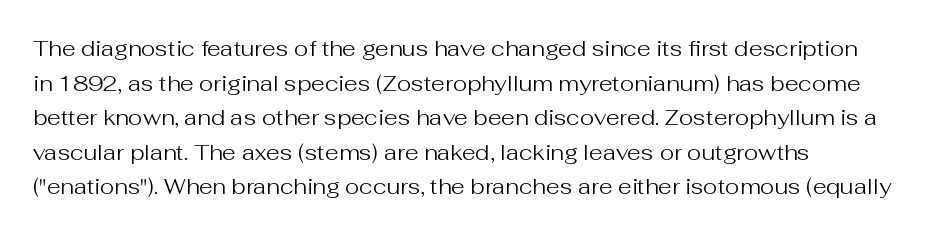
Q: Is the text bold? A: No.
Q: Is the text italic (slanted)? A: No, it is upright.
Q: Is the text underlined? A: No.
Q: How is the paragraph aligned? A: Left-aligned.
Q: Is the spacing between letters normal or unusually wide? A: Normal.
Q: Is the spacing between lines tight, normal or loose? A: Normal.
